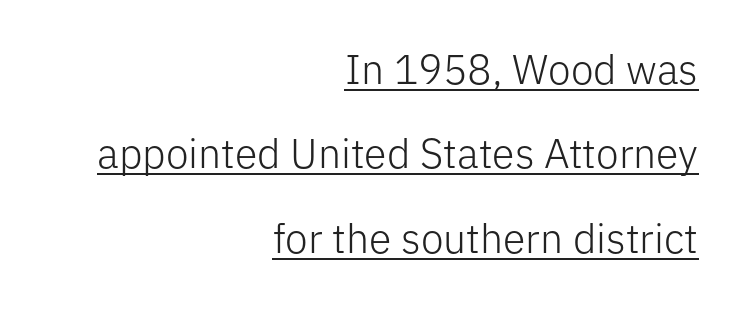
{"serif": "no", "italic": "no", "bold": "no", "weight": "light", "width": "normal", "stroke_contrast": "low", "x_height": "medium", "monospaced": "no", "underline": "yes", "align": "right", "line_spacing": "loose", "line_spacing_ratio": 2.06, "letter_spacing": "normal", "letter_spacing_em": 0.0, "glyph_px": 41}
